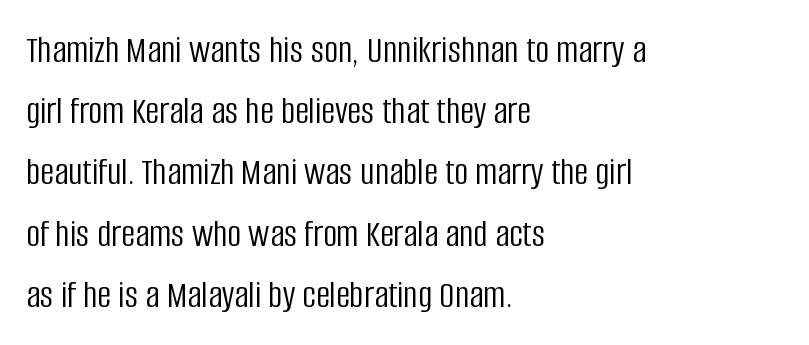
Q: Is the text bold? A: No.
Q: Is the text italic (slanted)? A: No, it is upright.
Q: Is the typeface a serif or a sans-serif typeface? A: Sans-serif.
Q: Is the text underlined? A: No.
Q: How is the paragraph aligned? A: Left-aligned.
Q: Is the spacing between letters normal or unusually wide? A: Normal.
Q: Is the spacing between lines tight, normal or loose? A: Normal.
Q: Width (condensed, normal, or wide)? A: Condensed.
Q: Stroke contrast? A: Low.
Q: x-height? A: Large.
Q: Monospaced? A: No.
